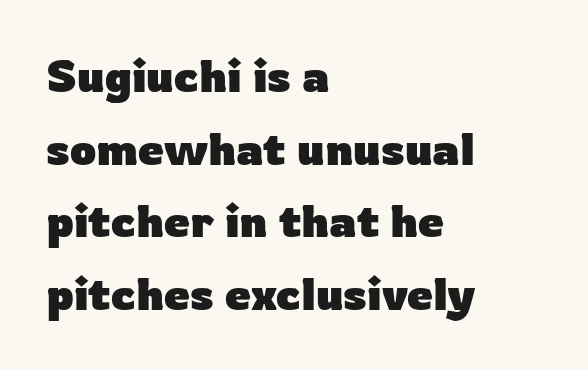
{"serif": "no", "italic": "no", "bold": "yes", "weight": "heavy", "width": "normal", "stroke_contrast": "low", "x_height": "medium", "monospaced": "no", "underline": "no", "align": "left", "line_spacing": "normal", "line_spacing_ratio": 1.58, "letter_spacing": "normal", "letter_spacing_em": 0.0, "glyph_px": 46}
